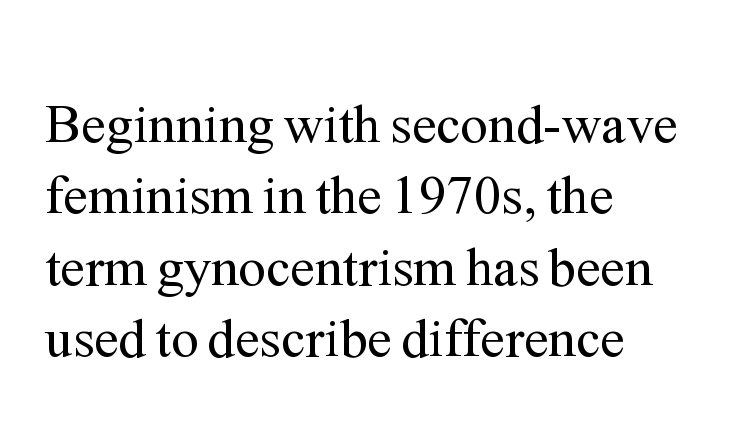
{"serif": "yes", "italic": "no", "bold": "no", "weight": "regular", "width": "normal", "stroke_contrast": "medium", "x_height": "medium", "monospaced": "no", "underline": "no", "align": "left", "line_spacing": "normal", "line_spacing_ratio": 1.3, "letter_spacing": "normal", "letter_spacing_em": 0.0, "glyph_px": 55}
